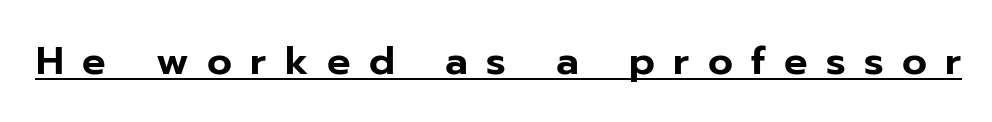
Q: Is the text italic (slanted)? A: No, it is upright.
Q: Is the typeface a serif or a sans-serif typeface? A: Sans-serif.
Q: Is the text underlined? A: Yes.
Q: Is the spacing between letters normal or unusually wide? A: Unusually wide.
Q: Width (condensed, normal, or wide)? A: Normal.
Q: Stroke contrast? A: Low.
Q: x-height? A: Medium.
Q: Monospaced? A: No.
